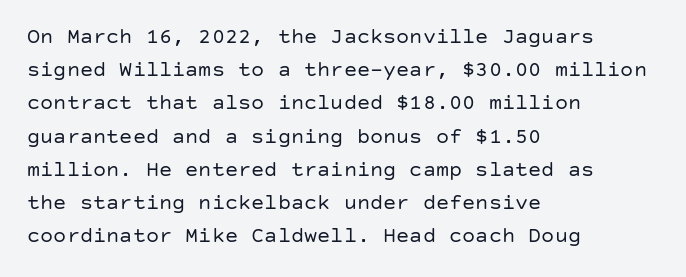
Q: Is the text bold? A: No.
Q: Is the text italic (slanted)? A: No, it is upright.
Q: Is the text underlined? A: No.
Q: How is the paragraph aligned? A: Left-aligned.
Q: Is the spacing between letters normal or unusually wide? A: Normal.
Q: Is the spacing between lines tight, normal or loose? A: Normal.
